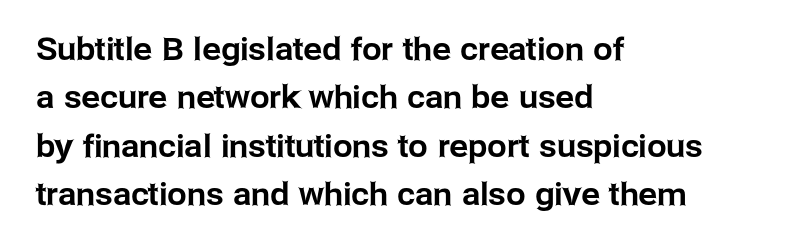
Is there much room between lines? A standard amount, neither cramped nor airy. Style check: upright. The letterforms sit shoulder to shoulder at normal distance. Horizontally, the lines are justified to the leading edge only. Nothing sits at the stroke ends, so this counts as sans-serif.
